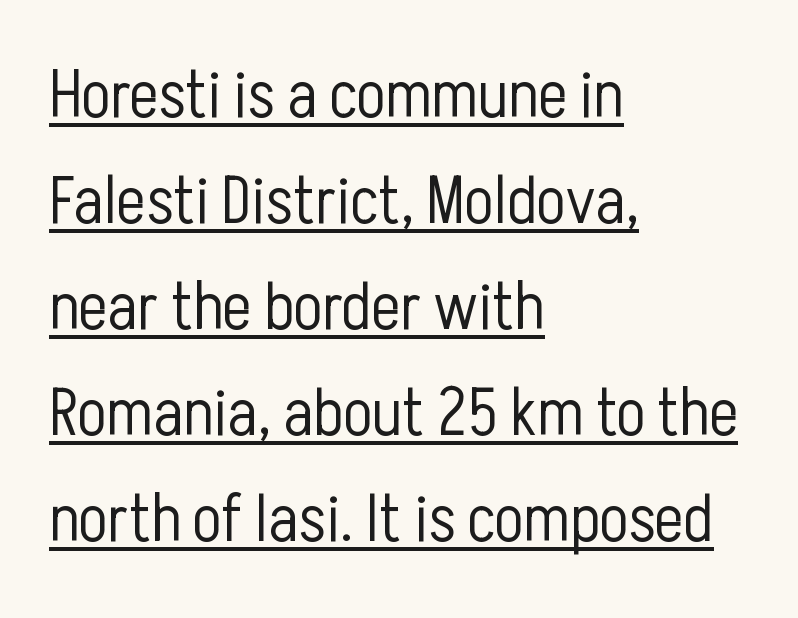
The image shows 68 px light, condensed sans-serif type, upright; set left-aligned, normal line spacing (1.56x), normal letter spacing, underlined; low stroke contrast and a medium x-height.
